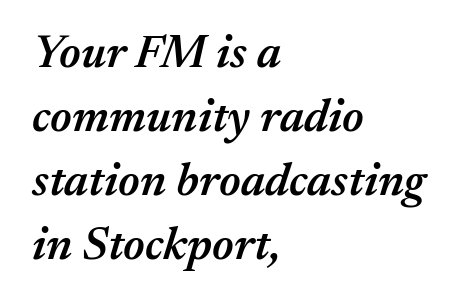
Q: Is the text bold? A: Semi-bold.
Q: Is the text italic (slanted)? A: Yes, it leans right by about 17 degrees.
Q: Is the text underlined? A: No.
Q: How is the paragraph aligned? A: Left-aligned.
Q: Is the spacing between letters normal or unusually wide? A: Normal.
Q: Is the spacing between lines tight, normal or loose? A: Normal.
Q: Width (condensed, normal, or wide)? A: Normal.
Q: Stroke contrast? A: Medium.
Q: x-height? A: Medium.
Q: Monospaced? A: No.
